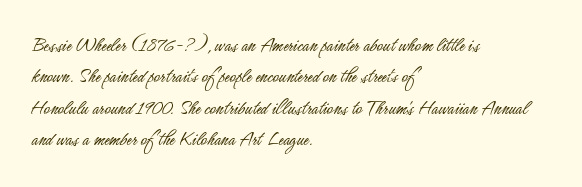
The image shows 21 px text type; set left-aligned, normal line spacing (1.5x), normal letter spacing, not underlined.
